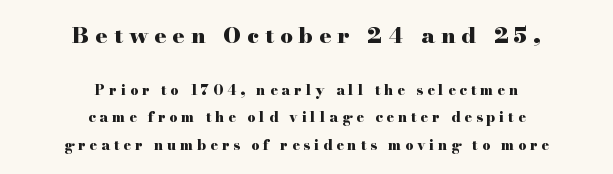
Underline: absent. Summary of vertical rhythm: relaxed, with wide interline spacing. Size contrast runs from large at the top to small at the bottom. The paragraph has two soft edges and a firm central axis.
